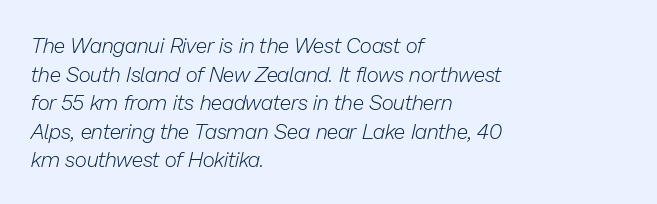
Q: Is the text bold? A: No.
Q: Is the text italic (slanted)? A: Yes, it leans right by about 13 degrees.
Q: Is the text underlined? A: No.
Q: How is the paragraph aligned? A: Left-aligned.
Q: Is the spacing between letters normal or unusually wide? A: Normal.
Q: Is the spacing between lines tight, normal or loose? A: Normal.
